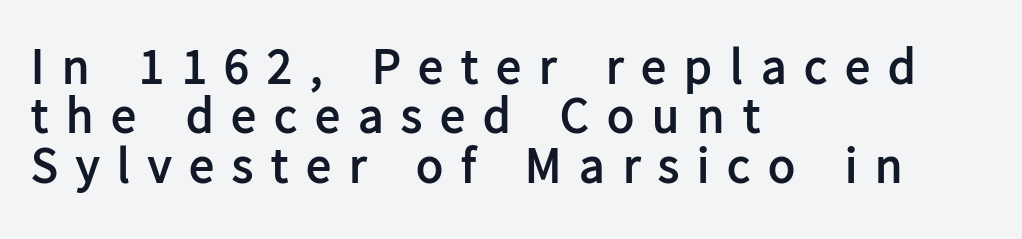
The image shows 50 px semibold sans-serif type, upright; set left-aligned, tight line spacing (0.99x), unusually wide letter spacing (+0.36 em), not underlined; low stroke contrast and a medium x-height.
